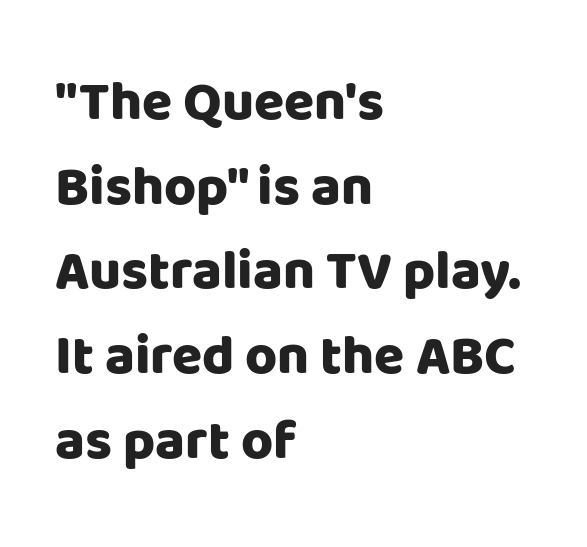
The image shows 55 px heavy sans-serif type, upright; set left-aligned, normal line spacing (1.54x), normal letter spacing, not underlined; low stroke contrast and a large x-height.
